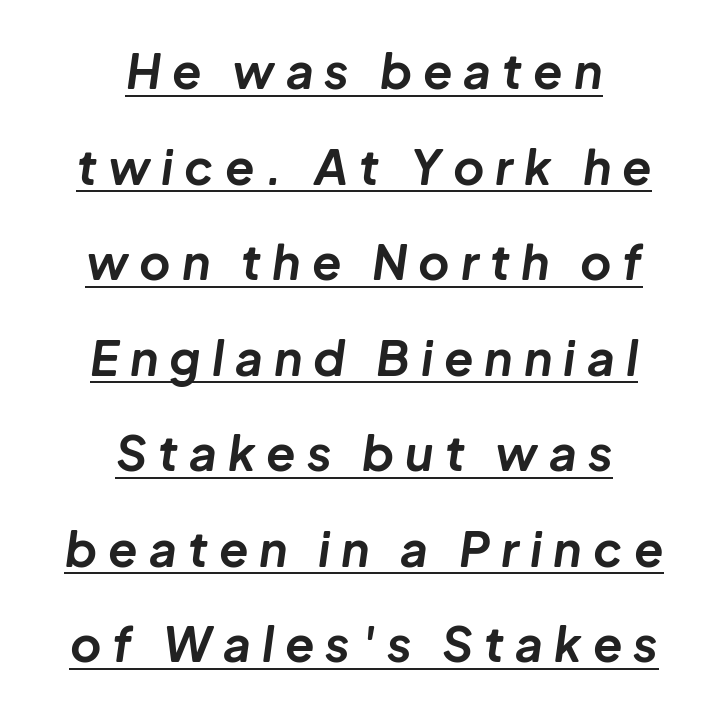
Q: Is the text bold? A: Yes.
Q: Is the text italic (slanted)? A: Yes, it leans right by about 8 degrees.
Q: Is the text underlined? A: Yes.
Q: How is the paragraph aligned? A: Centered.
Q: Is the spacing between letters normal or unusually wide? A: Unusually wide.
Q: Is the spacing between lines tight, normal or loose? A: Loose.
Q: Width (condensed, normal, or wide)? A: Normal.
Q: Stroke contrast? A: Low.
Q: x-height? A: Medium.
Q: Monospaced? A: No.
